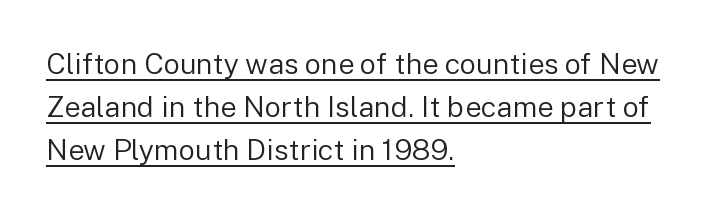
Q: Is the text bold? A: No.
Q: Is the text italic (slanted)? A: No, it is upright.
Q: Is the typeface a serif or a sans-serif typeface? A: Sans-serif.
Q: Is the text underlined? A: Yes.
Q: How is the paragraph aligned? A: Left-aligned.
Q: Is the spacing between letters normal or unusually wide? A: Normal.
Q: Is the spacing between lines tight, normal or loose? A: Normal.
Q: Width (condensed, normal, or wide)? A: Normal.
Q: Stroke contrast? A: Low.
Q: x-height? A: Medium.
Q: Monospaced? A: No.
